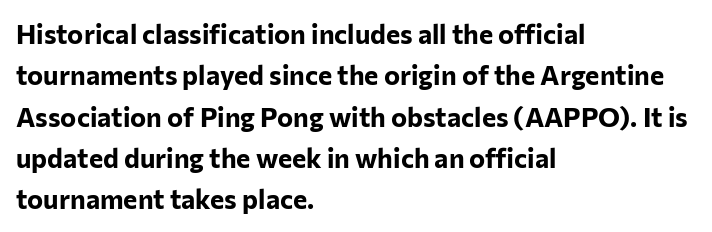
This block has exactly the height ordinary leading produces. The letterforms sit shoulder to shoulder at normal distance. On the weight axis this lands at bold, roughly 700. Line beginnings align vertically; line endings do not. A roman cut, with each character standing at attention.
